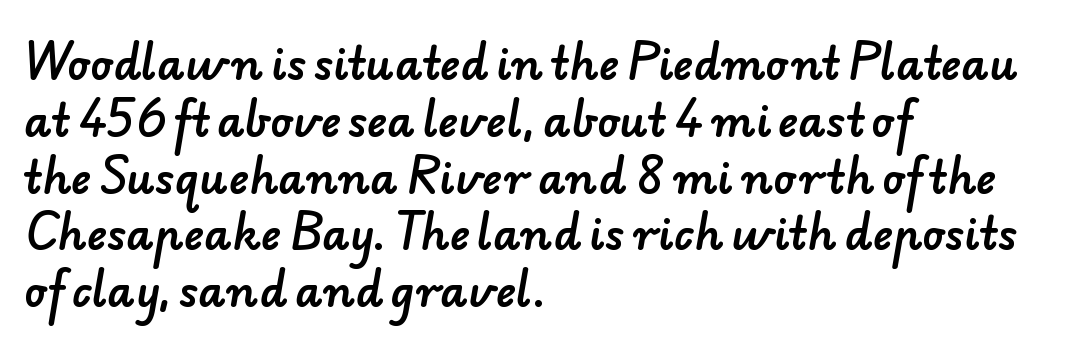
Typeset ragged right — the left edge is the straight one. Only glyphs here, with clear space below each row. The passage shown is typed in a proportional face where columns would drift. Each new line begins a customary step beneath the previous one. Does extra space separate the letters? No, they use regular spacing. Type style note: lacks serifs.
